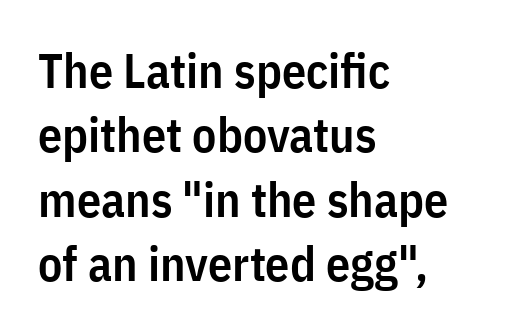
The image shows 48 px semibold, condensed sans-serif type, upright; set left-aligned, normal line spacing (1.34x), normal letter spacing, not underlined; low stroke contrast and a medium x-height.
